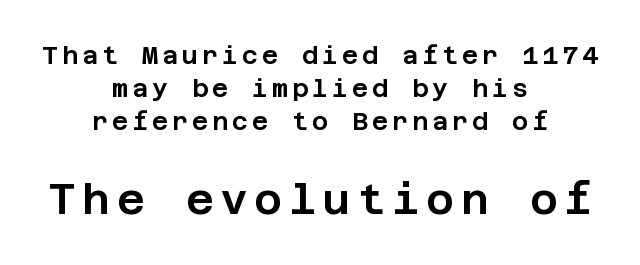
The image shows 43 px sans-serif type, upright; set centered, normal line spacing (1.32x), not underlined; the second (bottom) block is 1.72x larger; low stroke contrast and a large x-height.
